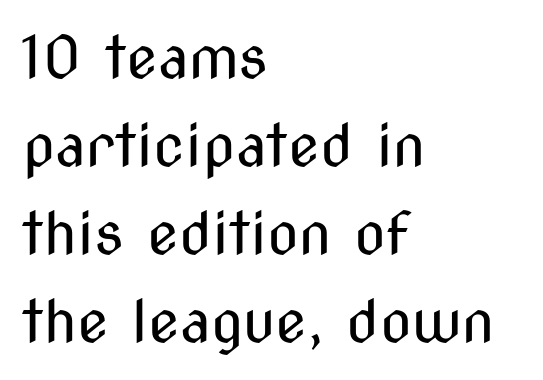
The rendering uses natural spacing where letterforms have individual widths. No extra tracking has been applied to these lines. The weight tops out at a normal text grade. Rule under the text: the space is simply empty. Every row of glyphs begins at an identical x-position on the left.
